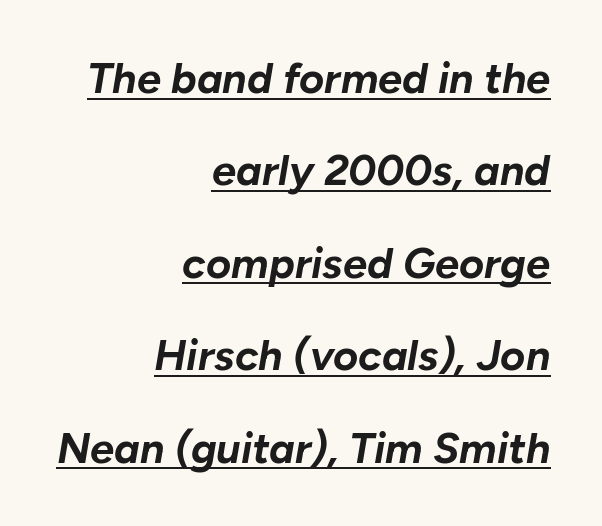
The rendering uses a large line-height, opening up the rows. Yep, that's italic — everything's leaning. Between one letter and the next there's only the usual sliver of space. If you drew a ruler down the right edge, every line would touch it. Weight: bold.
